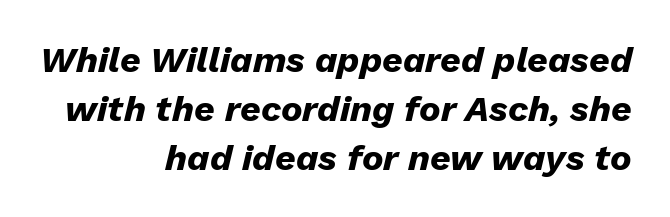
Q: Is the text bold? A: Yes.
Q: Is the text italic (slanted)? A: Yes, it leans right by about 13 degrees.
Q: Is the text underlined? A: No.
Q: How is the paragraph aligned? A: Right-aligned.
Q: Is the spacing between letters normal or unusually wide? A: Normal.
Q: Is the spacing between lines tight, normal or loose? A: Normal.
Q: Width (condensed, normal, or wide)? A: Normal.
Q: Stroke contrast? A: Low.
Q: x-height? A: Medium.
Q: Monospaced? A: No.
